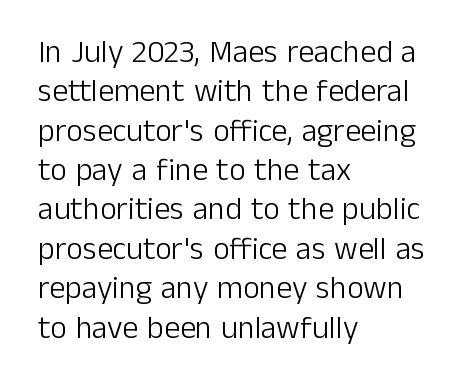
This is sans-serif lettering, the kind often seen on screens and signage. A typesetter would call this proportional, since set widths differ per character. If you drew a ruler down the left edge, every line would touch it. Unmarked baselines from the first word to the last.
